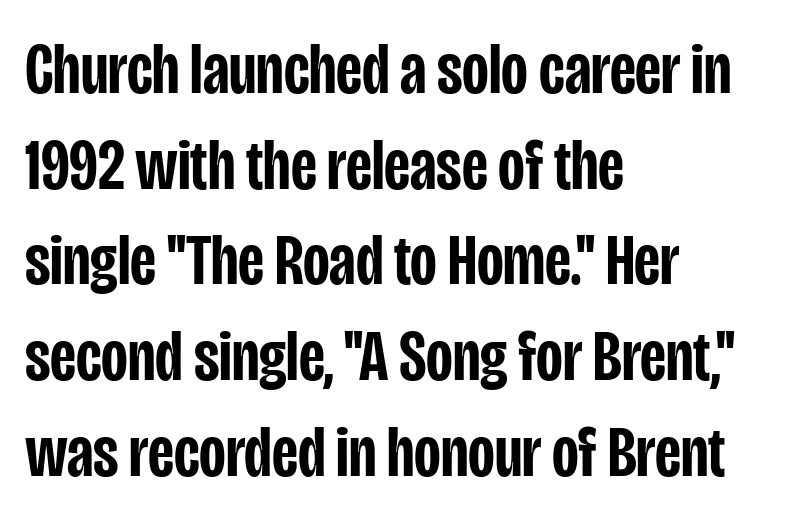
Q: Is the text bold? A: Semi-bold.
Q: Is the text italic (slanted)? A: No, it is upright.
Q: Is the typeface a serif or a sans-serif typeface? A: Sans-serif.
Q: Is the text underlined? A: No.
Q: How is the paragraph aligned? A: Left-aligned.
Q: Is the spacing between letters normal or unusually wide? A: Normal.
Q: Is the spacing between lines tight, normal or loose? A: Normal.
Q: Width (condensed, normal, or wide)? A: Condensed.
Q: Stroke contrast? A: Low.
Q: x-height? A: Large.
Q: Monospaced? A: No.
